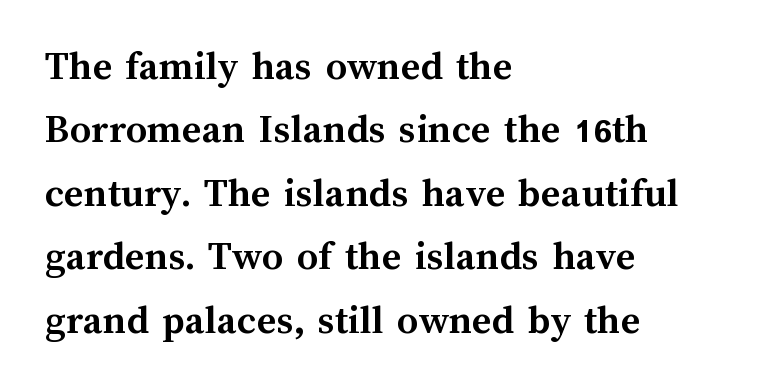
Q: Is the text bold? A: Yes.
Q: Is the text italic (slanted)? A: No, it is upright.
Q: Is the text underlined? A: No.
Q: How is the paragraph aligned? A: Left-aligned.
Q: Is the spacing between letters normal or unusually wide? A: Normal.
Q: Is the spacing between lines tight, normal or loose? A: Normal.
Q: Width (condensed, normal, or wide)? A: Normal.
Q: Stroke contrast? A: Medium.
Q: x-height? A: Medium.
Q: Monospaced? A: No.
